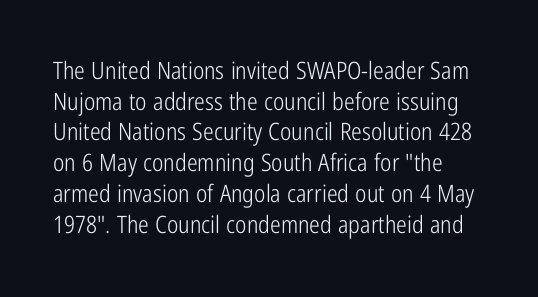
Vertical spacing — default. This is the regular roman posture of the typeface. Bare-footed words on every line. Stroke mass is kept to a normal reading level or below.
